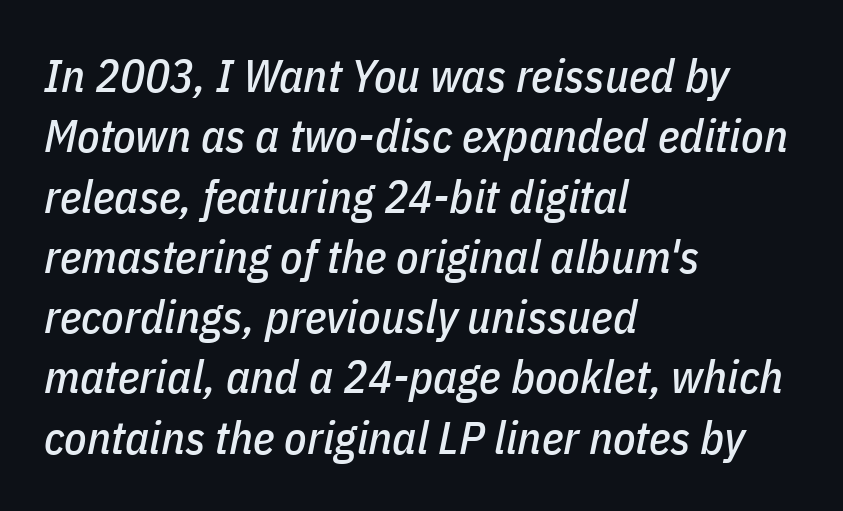
Do the characters align in a grid? No, the font is proportional. Descenders hang freely into open space. Look at the tracking — it's just the regular setting, nothing added. Quick note: italic. The typesetter chose a ragged-right arrangement here.
